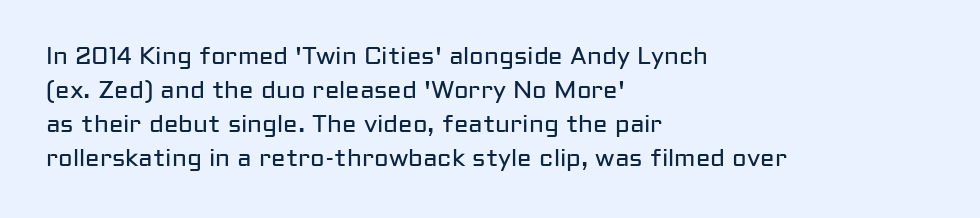
Q: Is the text bold? A: No.
Q: Is the text italic (slanted)? A: No, it is upright.
Q: Is the text underlined? A: No.
Q: How is the paragraph aligned? A: Left-aligned.
Q: Is the spacing between letters normal or unusually wide? A: Normal.
Q: Is the spacing between lines tight, normal or loose? A: Normal.
